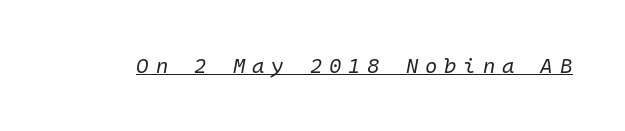
{"italic": "yes", "lean": "right", "slant_degrees": 10, "bold": "no", "underline": "yes", "letter_spacing": "wide", "letter_spacing_em": 0.33, "glyph_px": 21}
